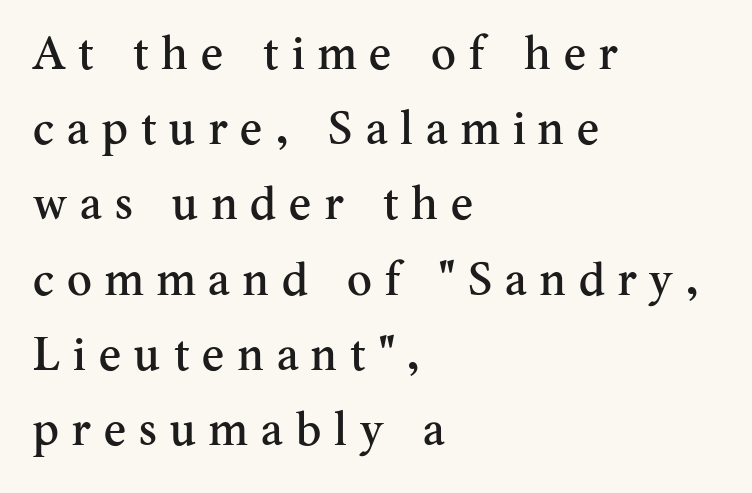
A serif font was chosen for this passage. This sample is left-justified, so line endings fall wherever the words run out. The space beneath each line is pristine and unruled. A normal amount of white space separates one row of letters from the next.
